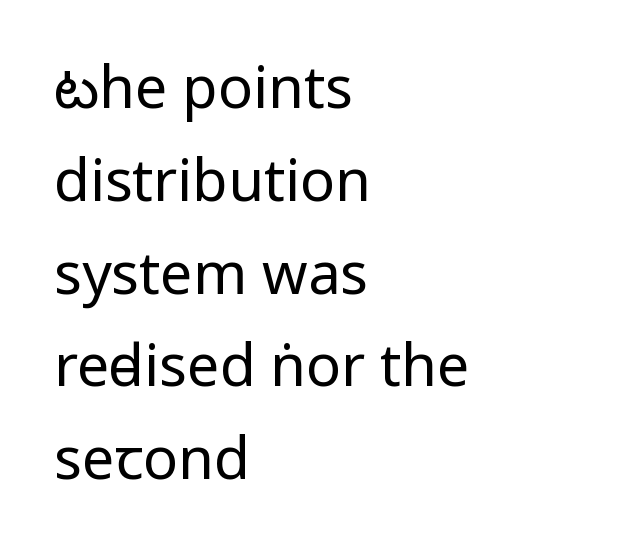
{"serif": "no", "italic": "no", "bold": "no", "weight": "regular", "width": "condensed", "stroke_contrast": "low", "underline": "no", "align": "left", "line_spacing": "normal", "line_spacing_ratio": 1.6, "letter_spacing": "normal", "letter_spacing_em": 0.0, "glyph_px": 58}
